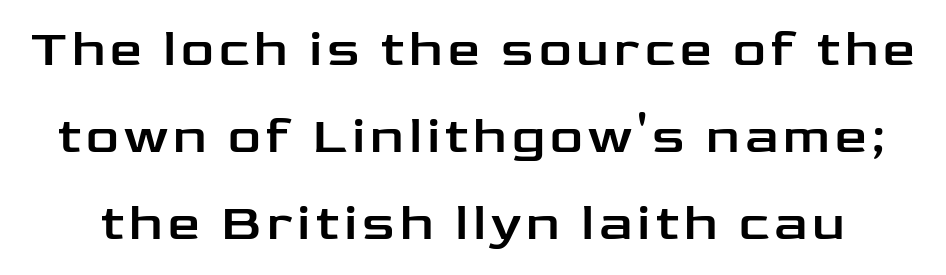
{"serif": "no", "italic": "no", "width": "wide", "stroke_contrast": "low", "x_height": "medium", "monospaced": "no", "underline": "no", "line_spacing_ratio": 1.71, "glyph_px": 51}
